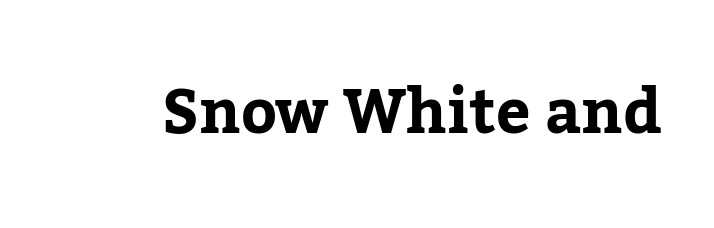
Q: Is the text bold? A: Yes.
Q: Is the text italic (slanted)? A: No, it is upright.
Q: Is the typeface a serif or a sans-serif typeface? A: Serif.
Q: Is the text underlined? A: No.
Q: Is the spacing between letters normal or unusually wide? A: Normal.
Q: Width (condensed, normal, or wide)? A: Normal.
Q: Stroke contrast? A: Low.
Q: x-height? A: Medium.
Q: Monospaced? A: No.
